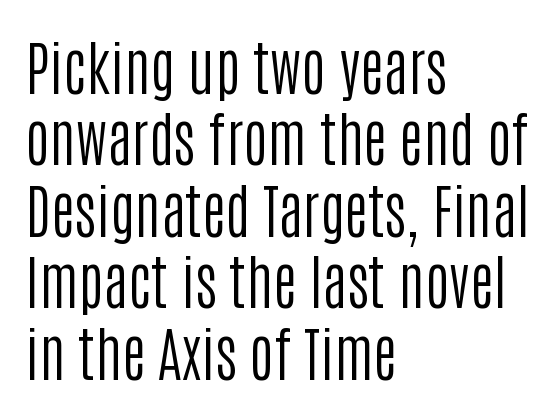
The image shows 59 px regular-weight, condensed sans-serif type, upright; set left-aligned, line spacing 1.21x, normal letter spacing, not underlined; low stroke contrast and a large x-height.
